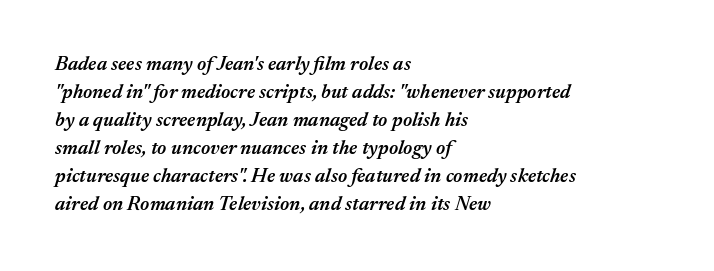
The image shows 20 px text type, italic (leaning right); set left-aligned, normal line spacing (1.4x), normal letter spacing, not underlined.
